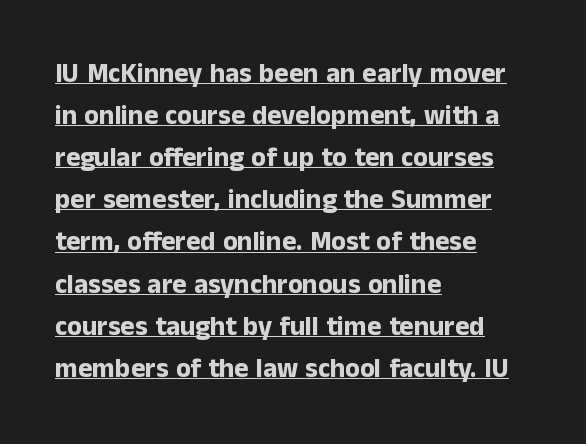
Typographic density is high because the face is bold. Unlike italic type, these characters show no tilt at all. This sample uses plain, unmodified letter spacing. Quick note: interline space is typical. Honestly, the underline is the first thing you notice here.
